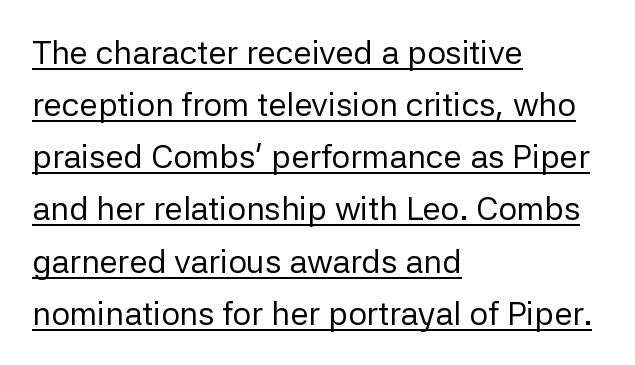
The image shows 33 px regular-weight sans-serif type, upright; set left-aligned, normal line spacing (1.58x), normal letter spacing, underlined; low stroke contrast and a medium x-height.
